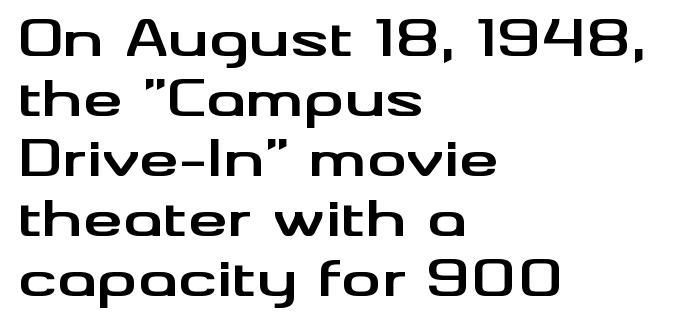
Q: Is the text bold? A: Yes.
Q: Is the text italic (slanted)? A: No, it is upright.
Q: Is the typeface a serif or a sans-serif typeface? A: Sans-serif.
Q: Is the text underlined? A: No.
Q: How is the paragraph aligned? A: Left-aligned.
Q: Is the spacing between letters normal or unusually wide? A: Normal.
Q: Width (condensed, normal, or wide)? A: Wide.
Q: Stroke contrast? A: Medium.
Q: x-height? A: Small.
Q: Monospaced? A: No.
